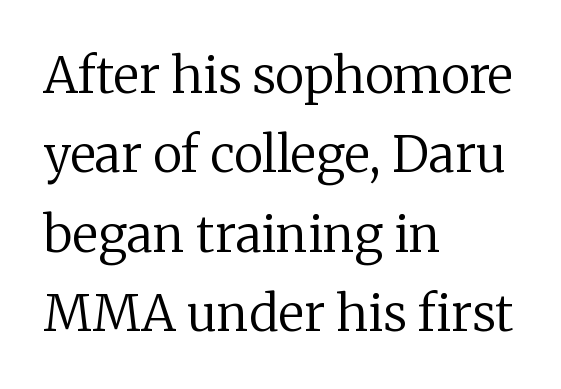
Q: Is the text bold? A: No.
Q: Is the text italic (slanted)? A: No, it is upright.
Q: Is the typeface a serif or a sans-serif typeface? A: Serif.
Q: Is the text underlined? A: No.
Q: How is the paragraph aligned? A: Left-aligned.
Q: Is the spacing between letters normal or unusually wide? A: Normal.
Q: Is the spacing between lines tight, normal or loose? A: Normal.
Q: Width (condensed, normal, or wide)? A: Normal.
Q: Stroke contrast? A: Low.
Q: x-height? A: Medium.
Q: Monospaced? A: No.
